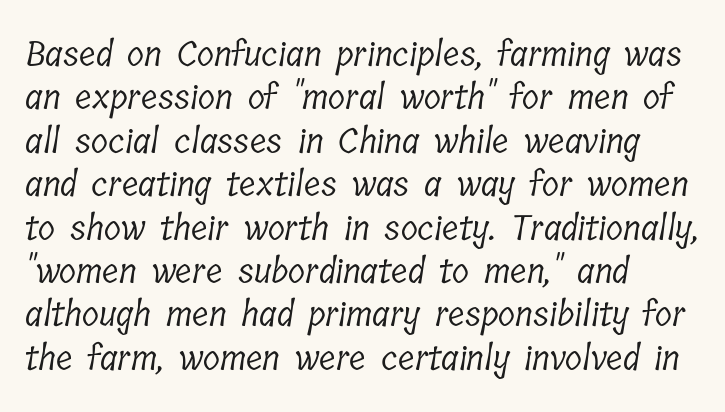
The characters display serif detailing at their extremities. Standard letterfit; no display-style spreading of the glyphs. This sample is left-justified, so line endings fall wherever the words run out. A bare baseline throughout the passage. Stems and bowls with no extra thickness — not bold. Each letter keeps its own natural width here, so spacing adapts to shape.
